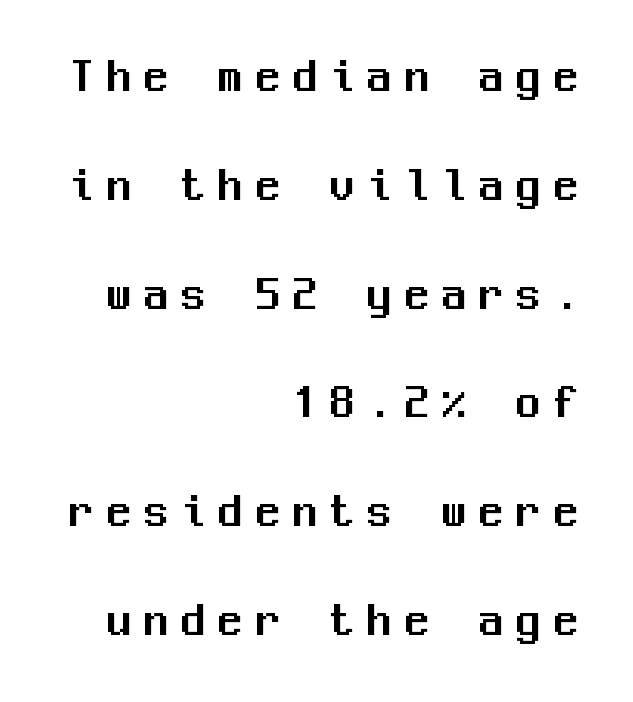
Every stem runs plumb, perpendicular to the baseline. The passage shown stacks its lines with a broad gap. Underline: absent. The rendering uses typewriter-style spacing with identical character cells. The font family rendered here belongs to the sans-serif group. The face used here is rendered with a markedly widened letterfit.
